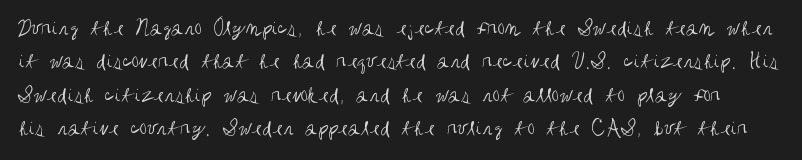
{"bold": "no", "underline": "no", "line_spacing": "normal", "line_spacing_ratio": 1.45, "letter_spacing": "normal", "letter_spacing_em": 0.0, "glyph_px": 23}
